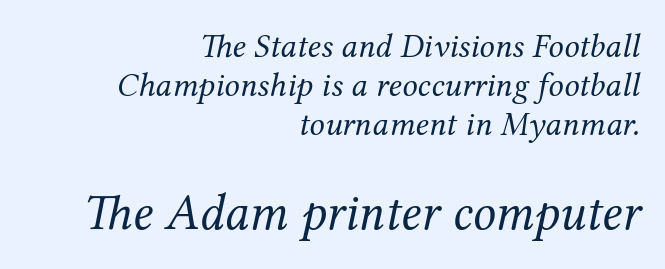
A light-to-regular cut is what we see here. When letters slant like this, we call the style italic. Casual observation: everything's shoved over to the right. The foot of each line stays bare and open. Vertical spacing — tight. The text was rendered using a seriffed face with decorative stroke endings.
